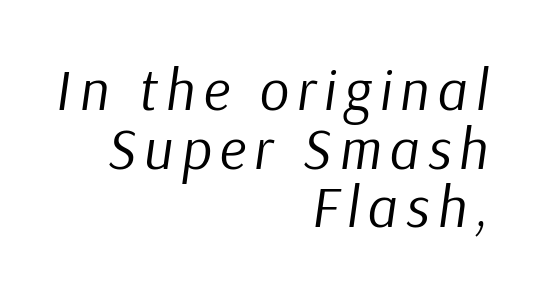
Clear beneath every line of the passage. Style check: oblique. On a weight scale, this lands at 450 or below. The rendering uses a small line-height, squeezing the rows. The face used here is proportionally spaced, like ordinary book or web type.
